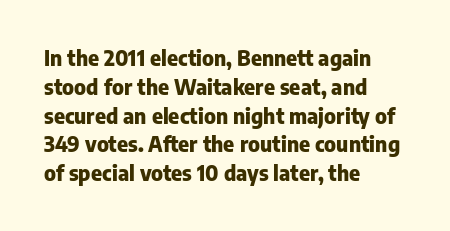
{"italic": "no", "bold": "yes", "underline": "no", "align": "left", "line_spacing": "normal", "line_spacing_ratio": 1.37, "letter_spacing": "normal", "letter_spacing_em": 0.0, "glyph_px": 21}
